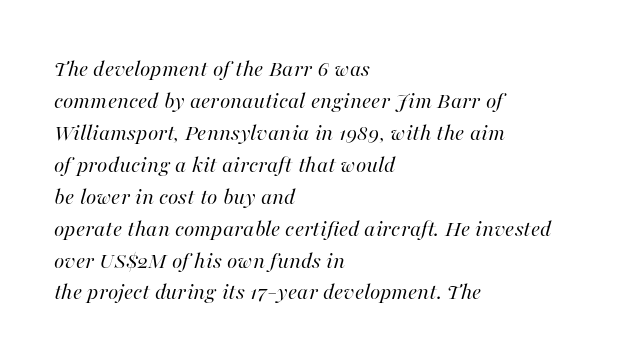
Q: Is the text bold? A: No.
Q: Is the text italic (slanted)? A: Yes, it leans right by about 16 degrees.
Q: Is the text underlined? A: No.
Q: How is the paragraph aligned? A: Left-aligned.
Q: Is the spacing between letters normal or unusually wide? A: Normal.
Q: Is the spacing between lines tight, normal or loose? A: Normal.
